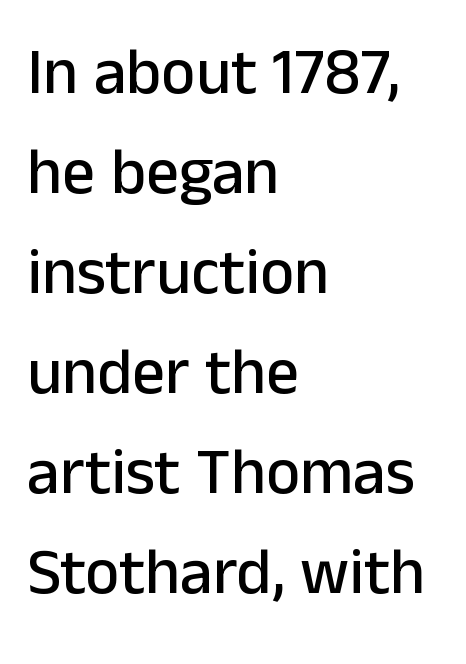
{"serif": "no", "italic": "no", "width": "normal", "stroke_contrast": "low", "x_height": "medium", "monospaced": "no", "underline": "no", "align": "left", "line_spacing": "normal", "line_spacing_ratio": 1.54, "letter_spacing": "normal", "letter_spacing_em": 0.0, "glyph_px": 65}
